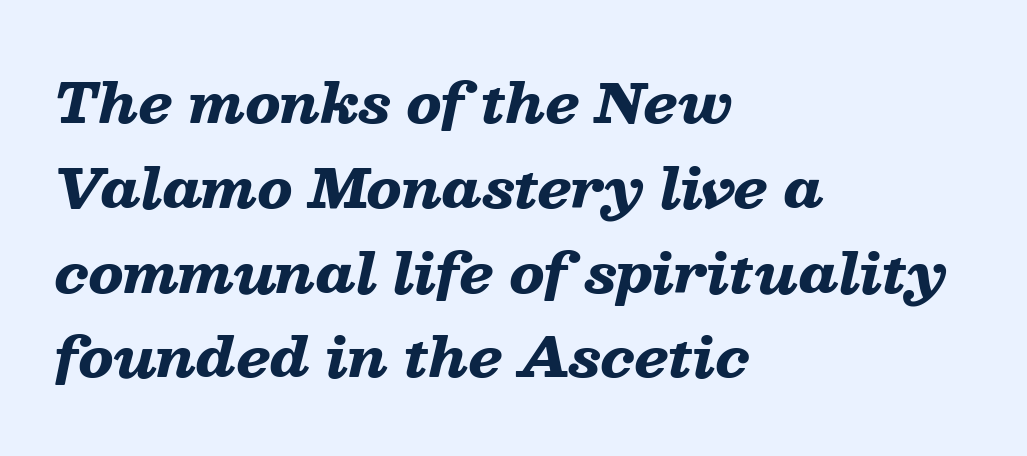
Q: Is the text bold? A: Yes.
Q: Is the text italic (slanted)? A: Yes, it leans right by about 13 degrees.
Q: Is the text underlined? A: No.
Q: How is the paragraph aligned? A: Left-aligned.
Q: Is the spacing between letters normal or unusually wide? A: Normal.
Q: Is the spacing between lines tight, normal or loose? A: Normal.
Q: Width (condensed, normal, or wide)? A: Wide.
Q: Stroke contrast? A: Low.
Q: x-height? A: Medium.
Q: Monospaced? A: No.
